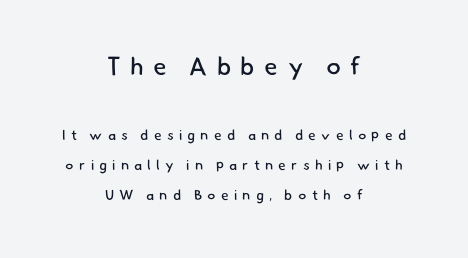
Q: Is the text bold? A: No.
Q: Is the text underlined? A: No.
Q: How is the paragraph aligned? A: Centered.
Q: Is the spacing between letters normal or unusually wide? A: Unusually wide.
Q: Is the spacing between lines tight, normal or loose? A: Loose.
Q: Which block of text is set in a larger size, the first (top) or the second (bottom)? A: The first (top) one.
